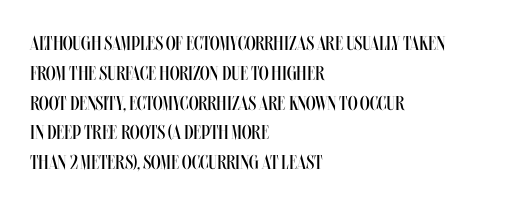
Q: Is the text bold? A: No.
Q: Is the text italic (slanted)? A: No, it is upright.
Q: Is the text underlined? A: No.
Q: How is the paragraph aligned? A: Left-aligned.
Q: Is the spacing between letters normal or unusually wide? A: Normal.
Q: Is the spacing between lines tight, normal or loose? A: Normal.
